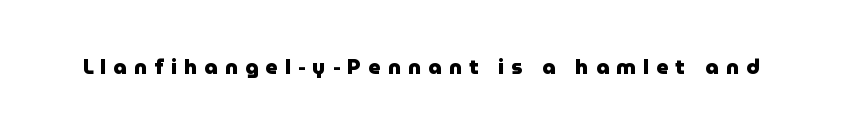
Q: Is the text bold? A: Yes.
Q: Is the text italic (slanted)? A: No, it is upright.
Q: Is the text underlined? A: No.
Q: Is the spacing between letters normal or unusually wide? A: Unusually wide.
